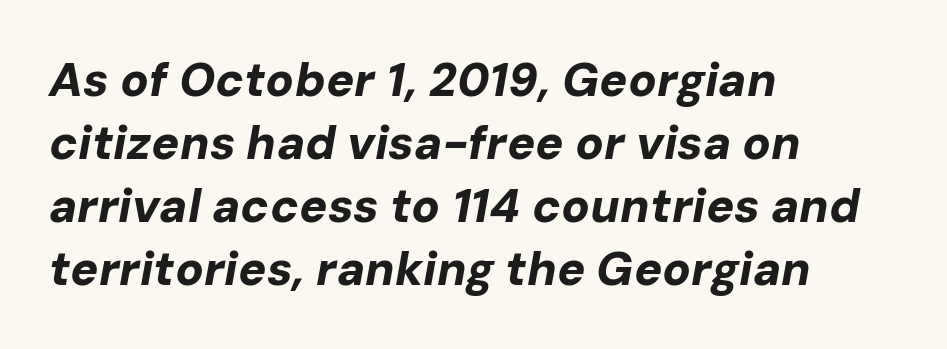
The image shows 47 px bold type, italic (leaning right); set left-aligned, normal line spacing (1.34x), normal letter spacing, not underlined; low stroke contrast and a medium x-height.
